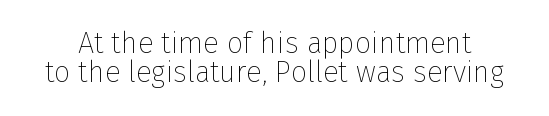
{"serif": "no", "italic": "no", "bold": "no", "weight": "thin", "width": "normal", "stroke_contrast": "low", "x_height": "medium", "monospaced": "no", "underline": "no", "line_spacing": "tight", "line_spacing_ratio": 1.01, "letter_spacing": "normal", "letter_spacing_em": 0.0, "glyph_px": 29}
